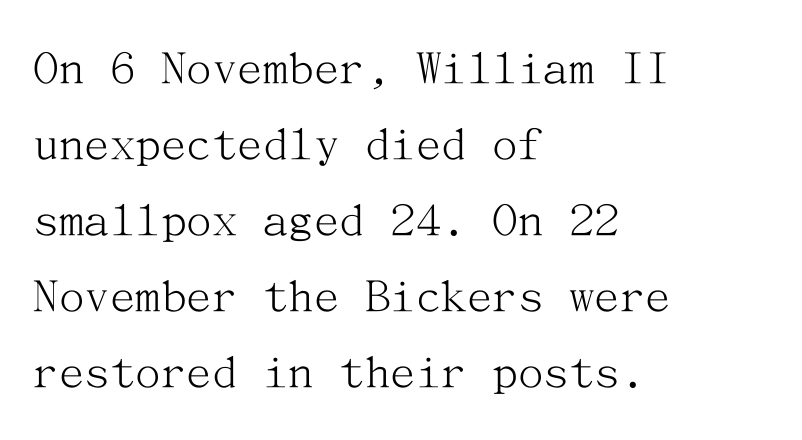
{"serif": "yes", "italic": "no", "bold": "no", "weight": "light", "width": "normal", "stroke_contrast": "medium", "x_height": "medium", "underline": "no", "align": "left", "line_spacing": "normal", "line_spacing_ratio": 1.49, "letter_spacing": "normal", "letter_spacing_em": 0.0, "glyph_px": 51}
